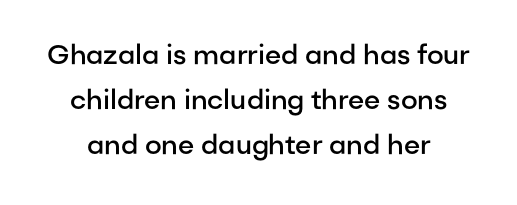
{"italic": "no", "bold": "semi", "underline": "no", "line_spacing": "normal", "line_spacing_ratio": 1.67, "letter_spacing": "normal", "letter_spacing_em": 0.0, "glyph_px": 27}
